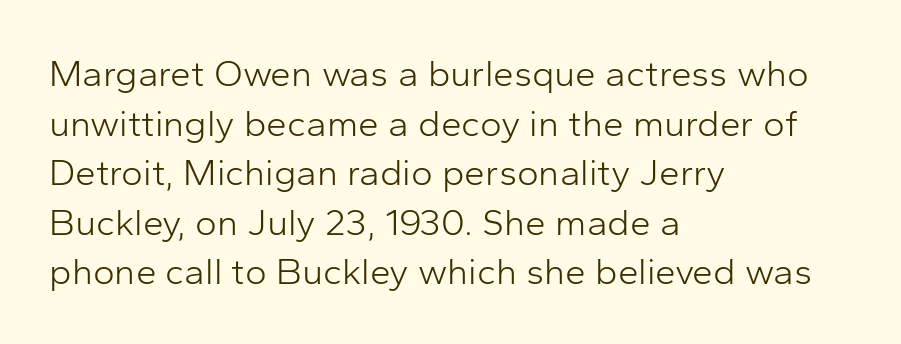
The image shows 37 px light sans-serif type, upright; set left-aligned, normal line spacing (1.34x), normal letter spacing, not underlined; low stroke contrast and a medium x-height.
